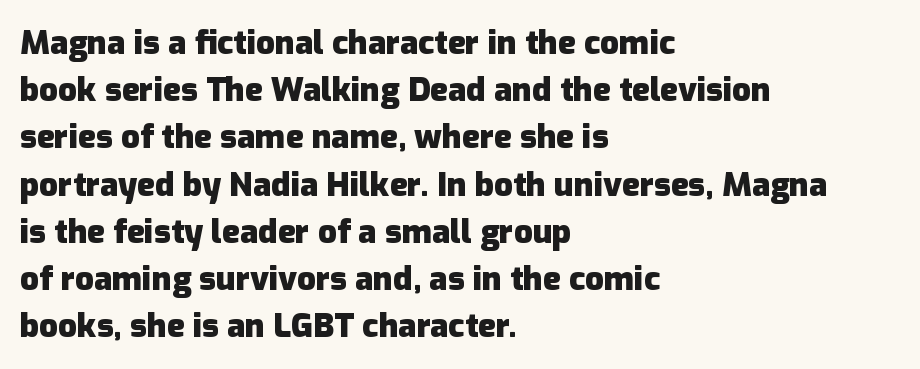
The image shows 33 px heavy sans-serif type, upright; set left-aligned, normal line spacing (1.43x), normal letter spacing, not underlined; low stroke contrast and a medium x-height.
